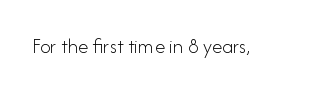
The passage shown is not underscored anywhere. The font's upright variant was chosen for this text. Stems here are at most as thick as an everyday book face. Observe the ordinary spacing: letters are neighbours, not strangers.
